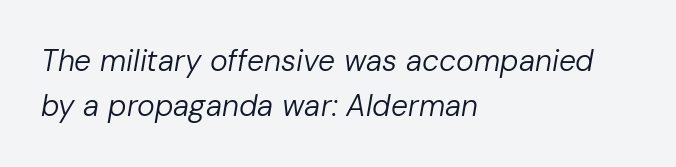
The lines in this sample share a left origin and differ only in where they stop. Nobody drew a line under any word here. Each new line begins a customary step beneath the previous one. The rendering uses natural spacing where letterforms have individual widths. Spacing between characters is what you'd get straight out of the box. Weight: in the light-to-regular range.
